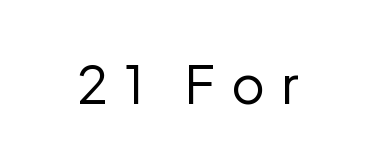
Q: Is the text bold? A: No.
Q: Is the text italic (slanted)? A: No, it is upright.
Q: Is the typeface a serif or a sans-serif typeface? A: Sans-serif.
Q: Is the text underlined? A: No.
Q: Is the spacing between letters normal or unusually wide? A: Unusually wide.
Q: Width (condensed, normal, or wide)? A: Normal.
Q: Stroke contrast? A: Low.
Q: x-height? A: Medium.
Q: Monospaced? A: No.
